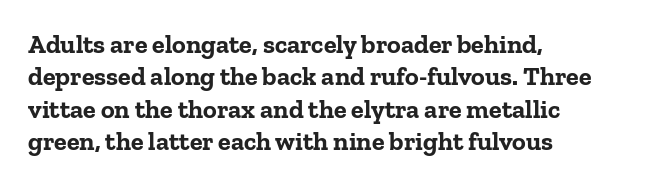
The image shows 26 px bold type, upright; set left-aligned, normal line spacing (1.25x), normal letter spacing, not underlined.
